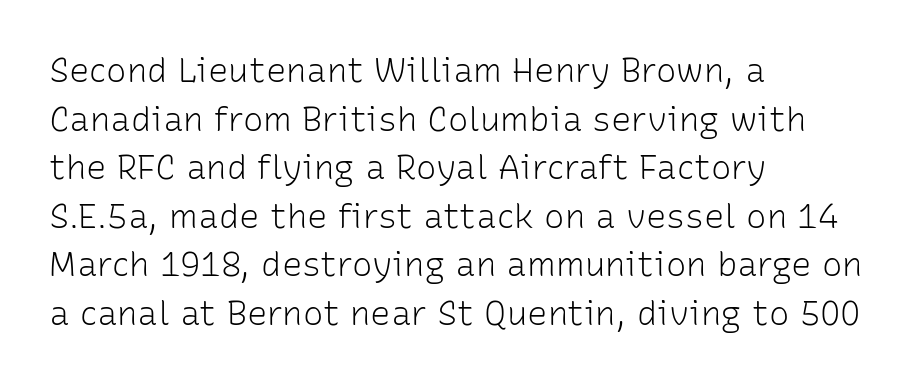
The image shows 34 px light sans-serif type, upright; set left-aligned, normal line spacing (1.43x), normal letter spacing, not underlined; low stroke contrast and a medium x-height.
